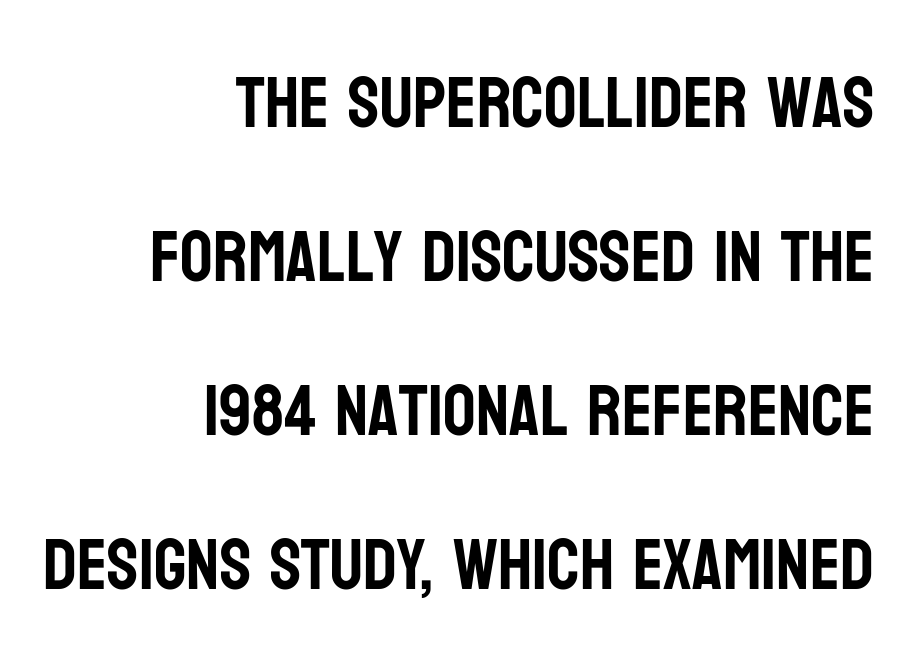
Does the type have serifs? No, each stem ends abruptly. You can tell it's not italic because the verticals are truly vertical. Check under the words: just untouched page. These lines stand farther apart than default settings would place them. Teacher's note: observe the even right margin — that is flush-right alignment.
